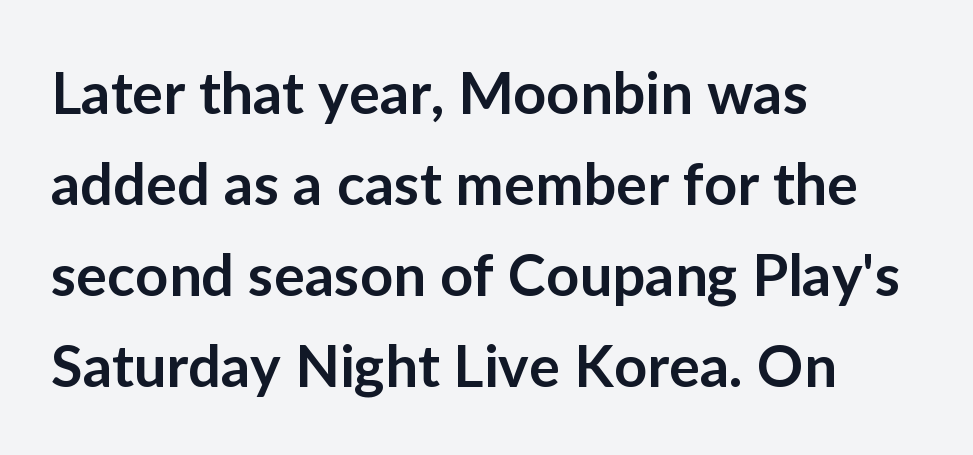
The horizontal fit of the characters is conventional and even. Check under the words: just untouched page. The designer left line spacing at the default. A sans-serif font was chosen for this passage. Does the weight exceed regular? Yes, but only to semibold.
